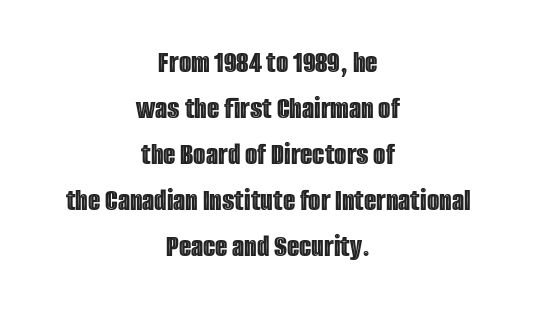
{"italic": "no", "width": "condensed", "x_height": "large", "monospaced": "no", "underline": "no", "align": "center", "line_spacing": "normal", "line_spacing_ratio": 1.44, "letter_spacing": "normal", "letter_spacing_em": 0.0, "glyph_px": 32}
